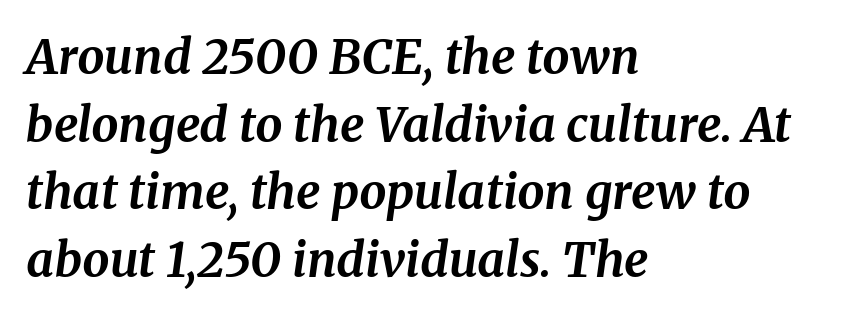
Q: Is the text bold? A: Yes.
Q: Is the text italic (slanted)? A: Yes, it leans right by about 8 degrees.
Q: Is the typeface a serif or a sans-serif typeface? A: Serif.
Q: Is the text underlined? A: No.
Q: How is the paragraph aligned? A: Left-aligned.
Q: Is the spacing between letters normal or unusually wide? A: Normal.
Q: Is the spacing between lines tight, normal or loose? A: Normal.
Q: Width (condensed, normal, or wide)? A: Normal.
Q: Stroke contrast? A: Medium.
Q: x-height? A: Medium.
Q: Monospaced? A: No.
